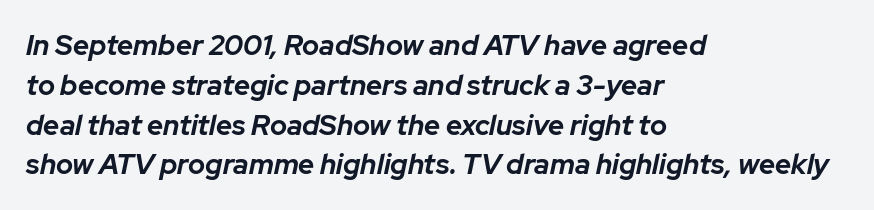
Q: Is the text bold? A: Yes.
Q: Is the text italic (slanted)? A: Yes, it leans right by about 12 degrees.
Q: Is the text underlined? A: No.
Q: How is the paragraph aligned? A: Left-aligned.
Q: Is the spacing between letters normal or unusually wide? A: Normal.
Q: Is the spacing between lines tight, normal or loose? A: Normal.
Q: Width (condensed, normal, or wide)? A: Normal.
Q: Stroke contrast? A: Low.
Q: x-height? A: Medium.
Q: Monospaced? A: No.
